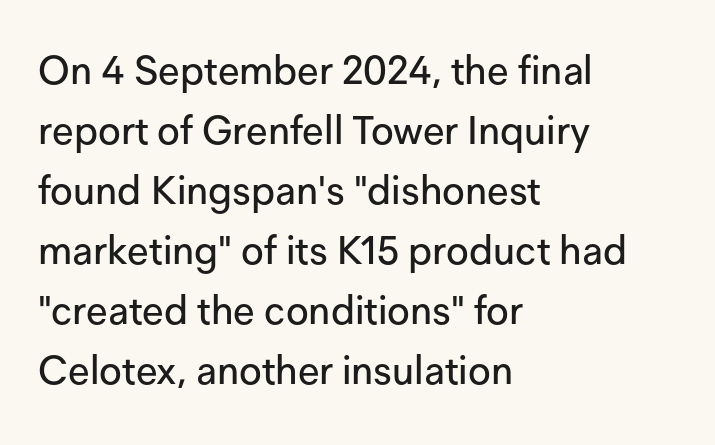
Q: Is the text italic (slanted)? A: No, it is upright.
Q: Is the typeface a serif or a sans-serif typeface? A: Sans-serif.
Q: Is the text underlined? A: No.
Q: How is the paragraph aligned? A: Left-aligned.
Q: Is the spacing between letters normal or unusually wide? A: Normal.
Q: Is the spacing between lines tight, normal or loose? A: Normal.
Q: Width (condensed, normal, or wide)? A: Normal.
Q: Stroke contrast? A: Low.
Q: x-height? A: Medium.
Q: Monospaced? A: No.
